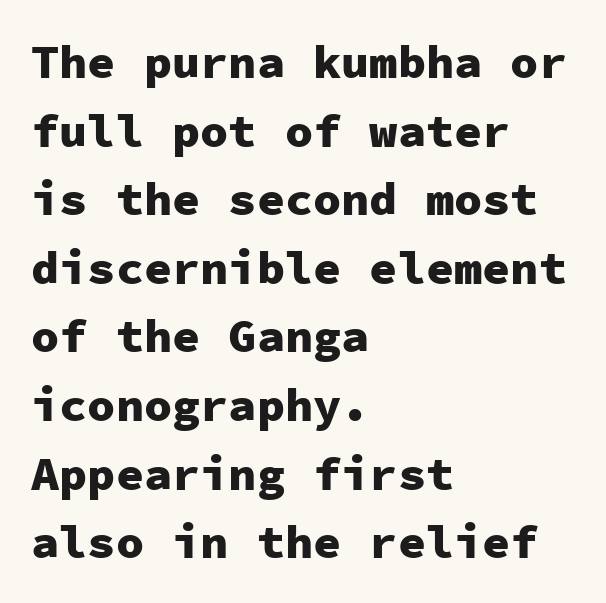
{"serif": "no", "italic": "no", "bold": "yes", "weight": "heavy", "width": "normal", "stroke_contrast": "low", "x_height": "medium", "monospaced": "yes", "underline": "no", "align": "left", "line_spacing": "normal", "line_spacing_ratio": 1.46, "letter_spacing": "normal", "letter_spacing_em": 0.0, "glyph_px": 47}
